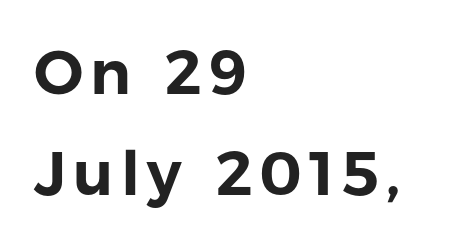
The image shows 61 px sans-serif type, upright; set left-aligned, normal line spacing (1.66x), not underlined; low stroke contrast and a medium x-height.
